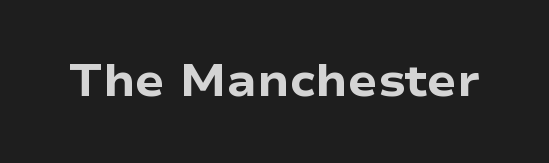
The image shows 44 px heavy, wide sans-serif type, upright; set normal letter spacing, not underlined; low stroke contrast and a medium x-height.
